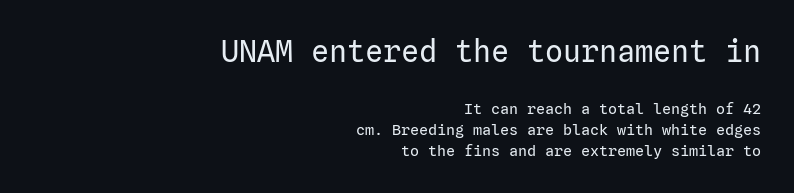
This rendering leaves character spacing at its baseline value. One glance says typical: line gaps are just what's usual. When letters stand straight like this, we call the style roman or upright. The composition opens big and finishes small. A typesetter would label this face a sans.
